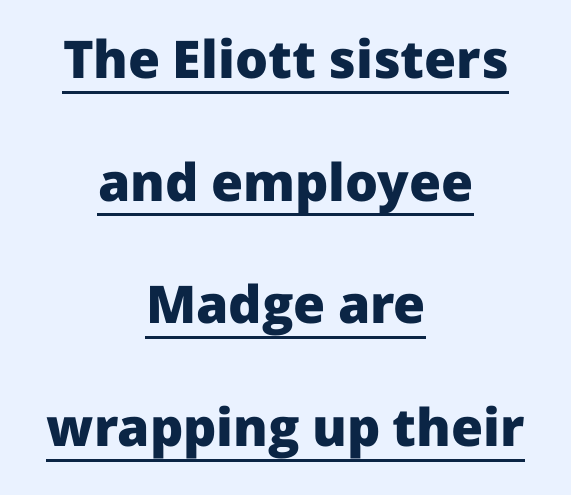
The image shows 52 px heavy sans-serif type, upright; set centered, loose line spacing (2.36x), normal letter spacing, underlined; low stroke contrast and a medium x-height.
